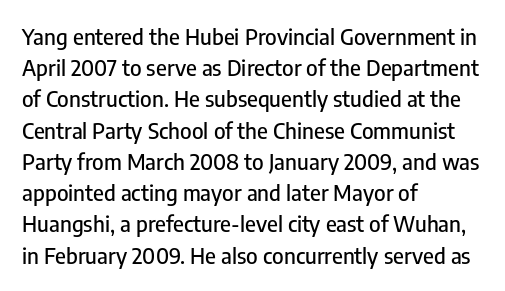
Q: Is the text italic (slanted)? A: No, it is upright.
Q: Is the text underlined? A: No.
Q: How is the paragraph aligned? A: Left-aligned.
Q: Is the spacing between letters normal or unusually wide? A: Normal.
Q: Is the spacing between lines tight, normal or loose? A: Normal.
